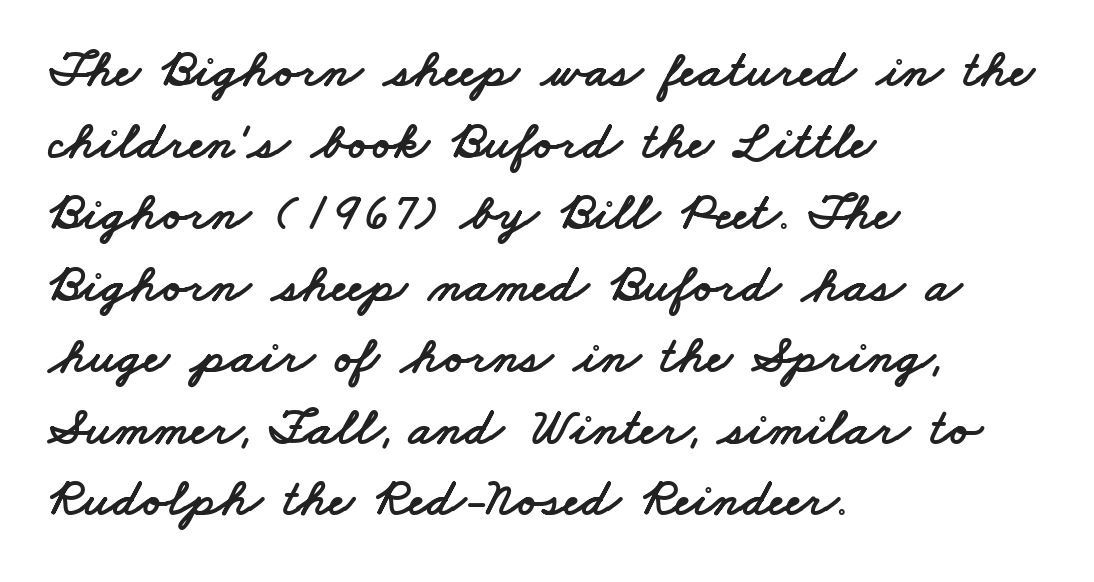
{"serif": "no", "width": "wide", "stroke_contrast": "low", "x_height": "small", "monospaced": "no", "underline": "no", "align": "left", "line_spacing": "normal", "line_spacing_ratio": 1.35, "letter_spacing": "normal", "letter_spacing_em": 0.0, "glyph_px": 53}
